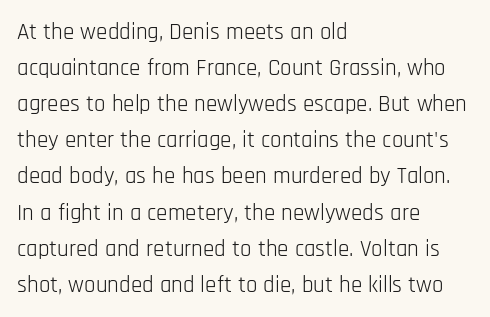
The image shows 23 px text type, upright; set left-aligned, normal line spacing (1.57x), normal letter spacing, not underlined.
